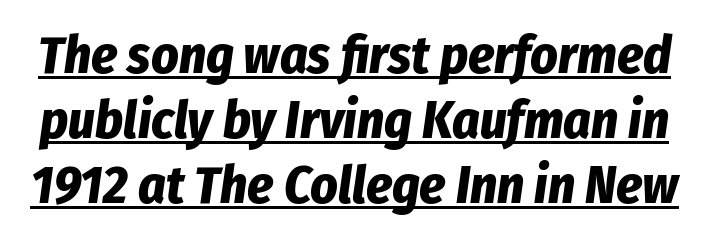
{"italic": "yes", "lean": "right", "slant_degrees": 8, "bold": "yes", "weight": "bold", "width": "condensed", "stroke_contrast": "low", "x_height": "medium", "monospaced": "no", "underline": "yes", "line_spacing_ratio": 1.23, "letter_spacing": "normal", "letter_spacing_em": 0.0, "glyph_px": 53}
